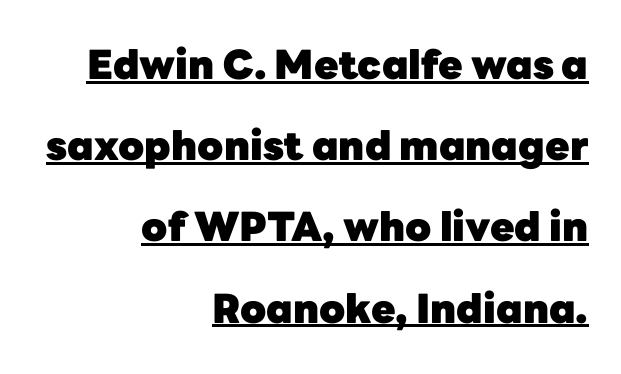
The image shows 40 px heavy sans-serif type, upright; set right-aligned, loose line spacing (2.03x), normal letter spacing, underlined; low stroke contrast and a medium x-height.
